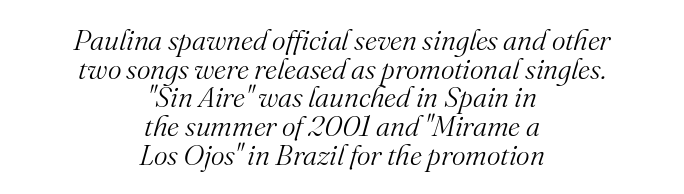
The passage is arranged like a title page — every line centered. Classification — serif. This sample uses plain, unmodified letter spacing. Posture: slanted. Very little white space separates one row of letters from the next.
